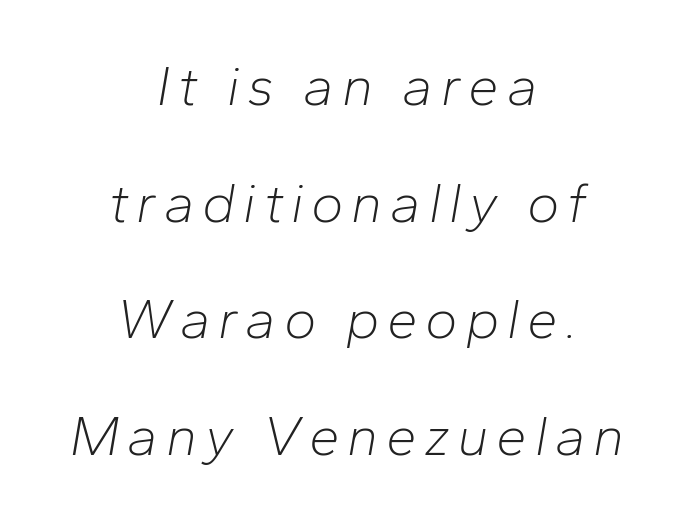
Q: Is the text bold? A: No.
Q: Is the text italic (slanted)? A: Yes, it leans right by about 10 degrees.
Q: Is the text underlined? A: No.
Q: How is the paragraph aligned? A: Centered.
Q: Is the spacing between lines tight, normal or loose? A: Loose.
Q: Width (condensed, normal, or wide)? A: Normal.
Q: Stroke contrast? A: Low.
Q: x-height? A: Medium.
Q: Monospaced? A: No.
